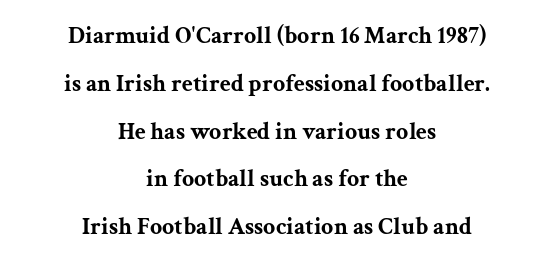
The image shows 24 px bold type, upright; set centered, loose line spacing (1.99x), normal letter spacing, not underlined.
